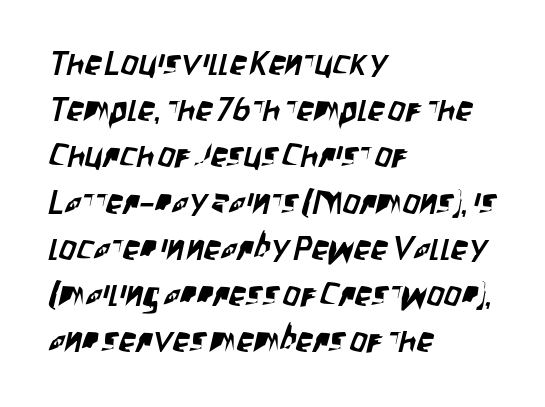
{"serif": "no", "width": "condensed", "stroke_contrast": "low", "x_height": "large", "monospaced": "no", "underline": "no", "align": "left", "line_spacing": "normal", "line_spacing_ratio": 1.36, "letter_spacing": "normal", "letter_spacing_em": 0.0, "glyph_px": 34}
